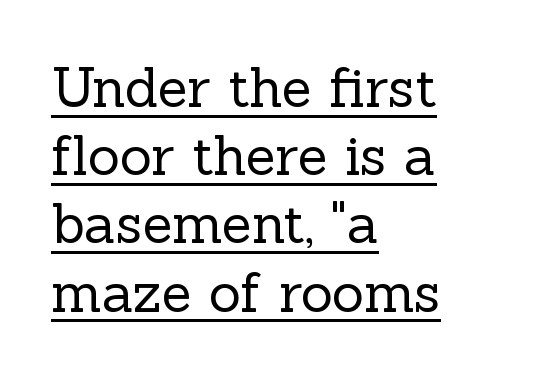
The letters look calm and open, with moderate or lighter stems. Looks like regular typesetting: each glyph gets only the width it needs. The typesetter chose a ragged-right arrangement here. This is the regular roman posture of the typeface.
